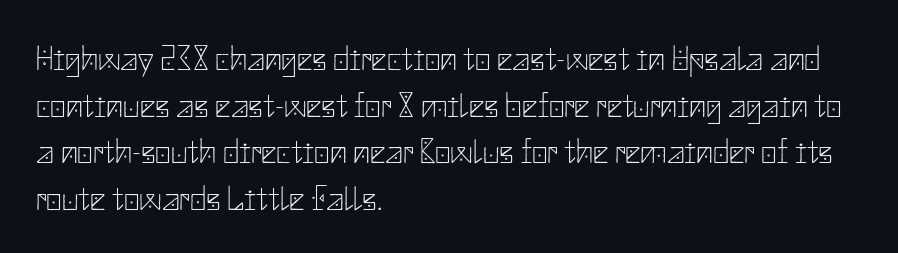
{"serif": "no", "italic": "no", "bold": "no", "weight": "thin", "width": "normal", "stroke_contrast": "low", "x_height": "small", "underline": "no", "align": "left", "line_spacing": "normal", "line_spacing_ratio": 1.37, "letter_spacing": "normal", "letter_spacing_em": 0.0, "glyph_px": 34}
